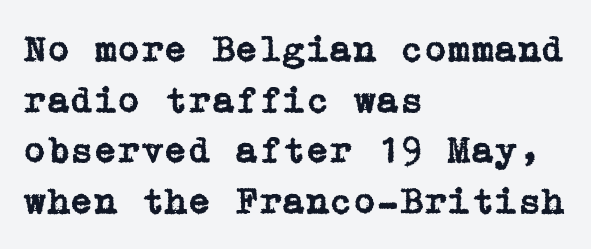
All the whitespace from short lines collects on the right. Yep, those are serifs on the letters. The words here are not underlined. Every character sits straight up, as roman type does. Leading matches the norm, producing a regular column.
